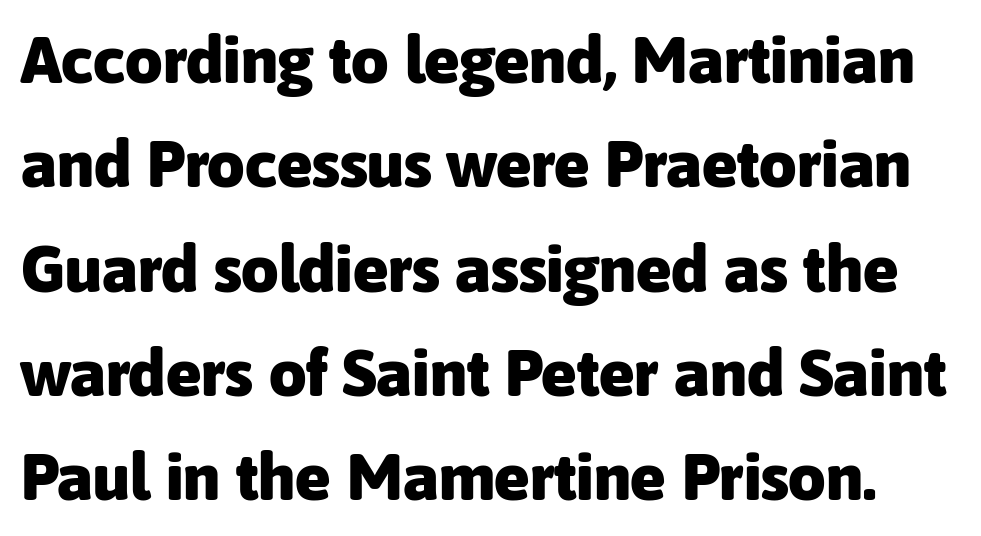
The image shows 66 px heavy sans-serif type, upright; set normal line spacing (1.58x), normal letter spacing, not underlined; low stroke contrast and a medium x-height.
